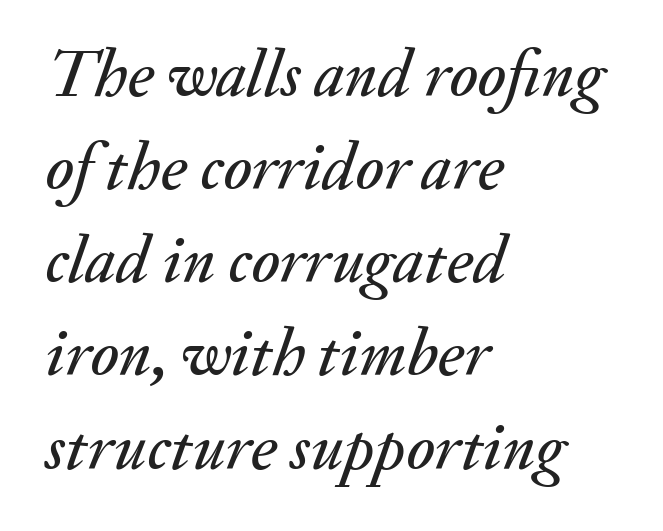
The image shows 67 px text type, italic (leaning right); set left-aligned, normal line spacing (1.39x), normal letter spacing, not underlined; medium stroke contrast and a small x-height.
